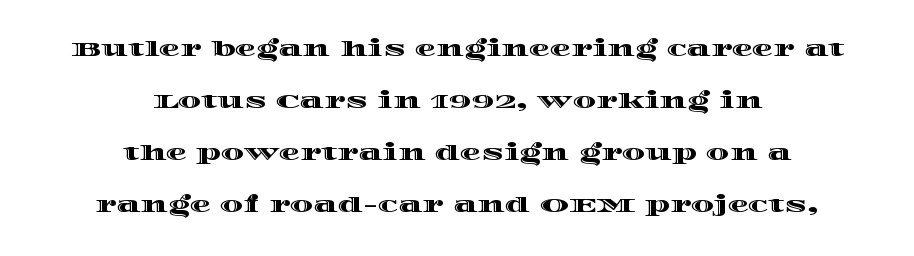
Q: Is the text italic (slanted)? A: No, it is upright.
Q: Is the text underlined? A: No.
Q: How is the paragraph aligned? A: Centered.
Q: Is the spacing between letters normal or unusually wide? A: Normal.
Q: Is the spacing between lines tight, normal or loose? A: Loose.
